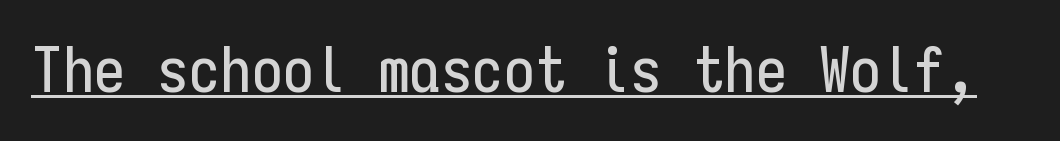
{"serif": "no", "italic": "no", "width": "condensed", "stroke_contrast": "low", "x_height": "medium", "monospaced": "yes", "underline": "yes", "letter_spacing": "normal", "letter_spacing_em": 0.0, "glyph_px": 63}
